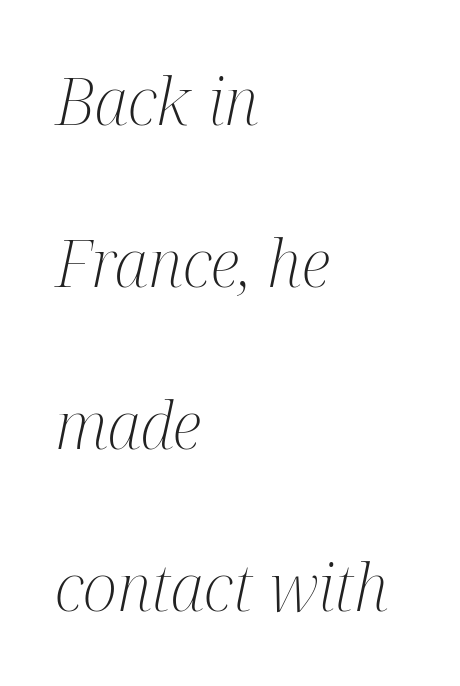
{"serif": "yes", "italic": "yes", "lean": "right", "slant_degrees": 12, "bold": "no", "weight": "light", "width": "condensed", "stroke_contrast": "medium", "x_height": "medium", "monospaced": "no", "underline": "no", "align": "left", "line_spacing": "loose", "line_spacing_ratio": 2.49, "letter_spacing": "normal", "letter_spacing_em": 0.0, "glyph_px": 65}
